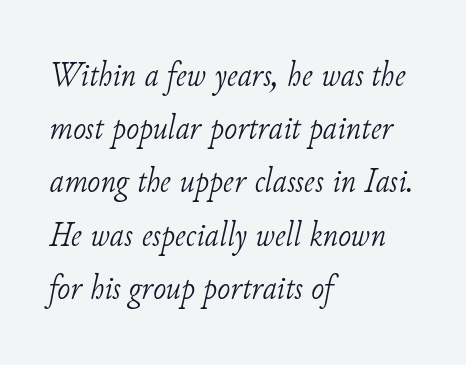
{"serif": "yes", "italic": "yes", "lean": "right", "slant_degrees": 11, "bold": "no", "weight": "light", "width": "normal", "stroke_contrast": "low", "x_height": "small", "monospaced": "no", "underline": "no", "align": "left", "line_spacing": "normal", "line_spacing_ratio": 1.52, "letter_spacing": "normal", "letter_spacing_em": 0.0, "glyph_px": 35}
